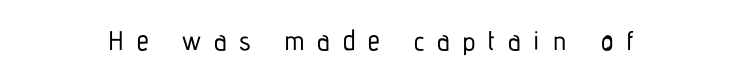
Q: Is the text italic (slanted)? A: No, it is upright.
Q: Is the text underlined? A: No.
Q: Is the spacing between letters normal or unusually wide? A: Unusually wide.
